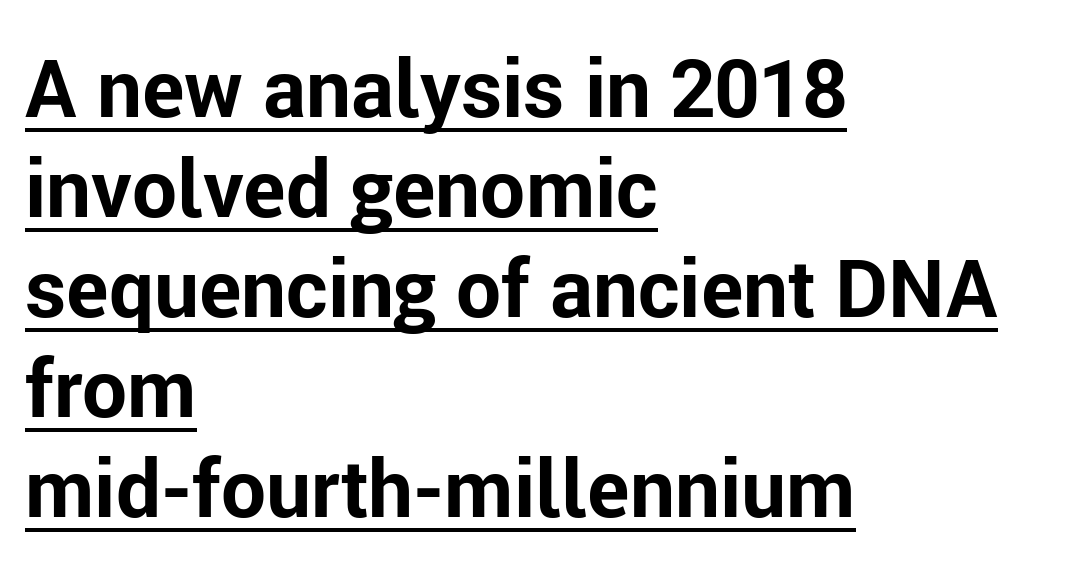
The image shows 80 px bold sans-serif type, upright; set left-aligned, normal line spacing (1.25x), normal letter spacing, underlined; low stroke contrast and a medium x-height.
